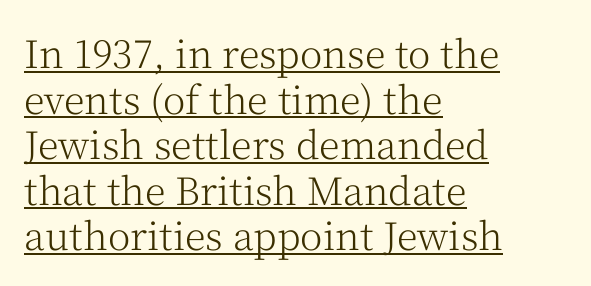
Q: Is the text bold? A: No.
Q: Is the text italic (slanted)? A: No, it is upright.
Q: Is the typeface a serif or a sans-serif typeface? A: Serif.
Q: Is the text underlined? A: Yes.
Q: How is the paragraph aligned? A: Left-aligned.
Q: Is the spacing between letters normal or unusually wide? A: Normal.
Q: Width (condensed, normal, or wide)? A: Normal.
Q: Stroke contrast? A: Medium.
Q: x-height? A: Medium.
Q: Monospaced? A: No.
